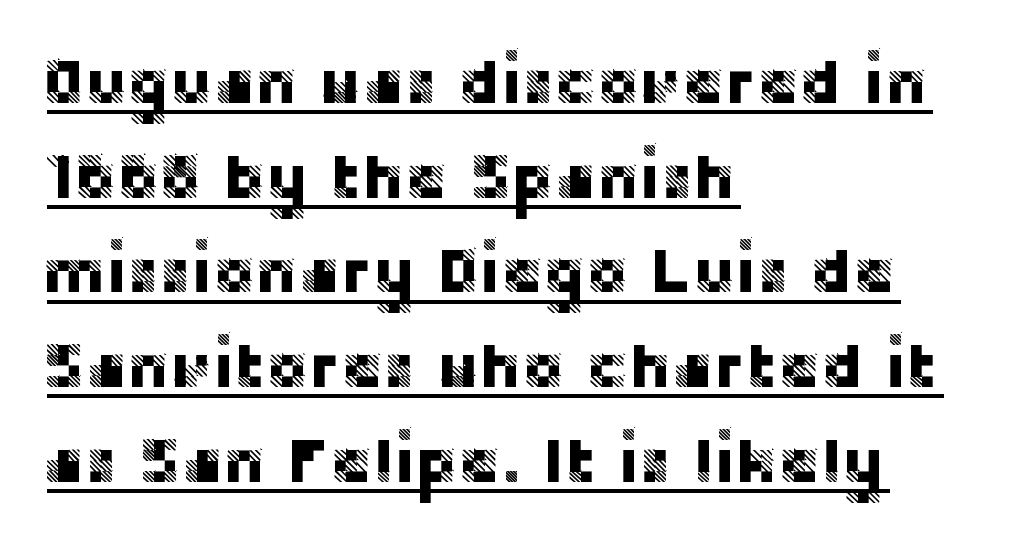
Q: Is the text italic (slanted)? A: No, it is upright.
Q: Is the typeface a serif or a sans-serif typeface? A: Sans-serif.
Q: Is the text underlined? A: Yes.
Q: How is the paragraph aligned? A: Left-aligned.
Q: Is the spacing between letters normal or unusually wide? A: Normal.
Q: Is the spacing between lines tight, normal or loose? A: Normal.
Q: Width (condensed, normal, or wide)? A: Normal.
Q: Stroke contrast? A: Low.
Q: x-height? A: Large.
Q: Monospaced? A: No.
